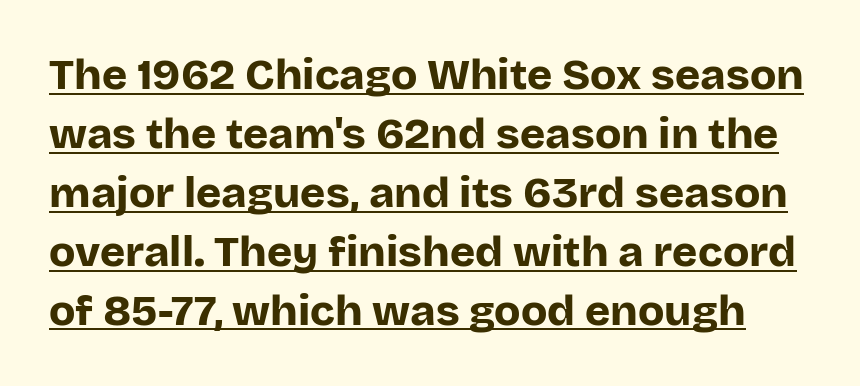
The image shows 43 px bold sans-serif type, upright; set normal line spacing (1.37x), normal letter spacing, underlined; low stroke contrast and a large x-height.
